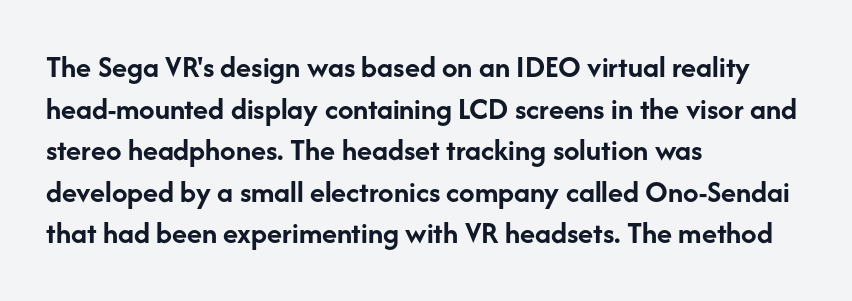
Anything drawn beneath the words? Only blank space. The text block is weighted toward the left margin, trailing off unevenly rightward. This rendering employs a face without finishing strokes, i.e., a sans-serif. The letterforms sit shoulder to shoulder at normal distance. Students, observe: this is what conventionally led text looks like. The lettering holds an erect, upright posture throughout.
